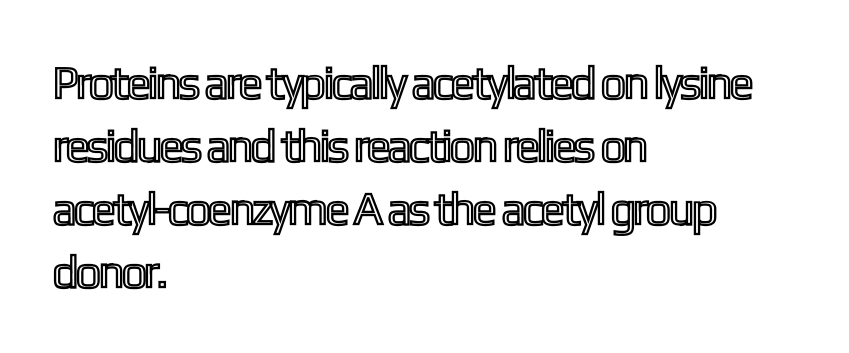
Q: Is the text italic (slanted)? A: No, it is upright.
Q: Is the text underlined? A: No.
Q: How is the paragraph aligned? A: Left-aligned.
Q: Is the spacing between letters normal or unusually wide? A: Normal.
Q: Is the spacing between lines tight, normal or loose? A: Normal.
Q: Width (condensed, normal, or wide)? A: Condensed.
Q: x-height? A: Medium.
Q: Monospaced? A: No.
